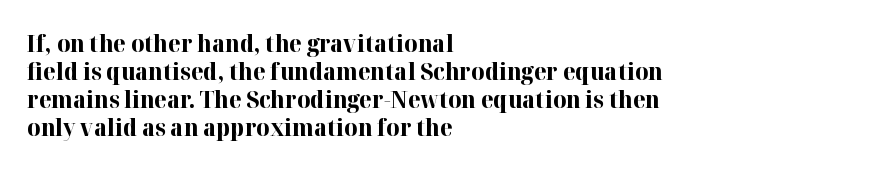
The image shows 23 px bold type, upright; set left-aligned, line spacing 1.22x, normal letter spacing, not underlined.
